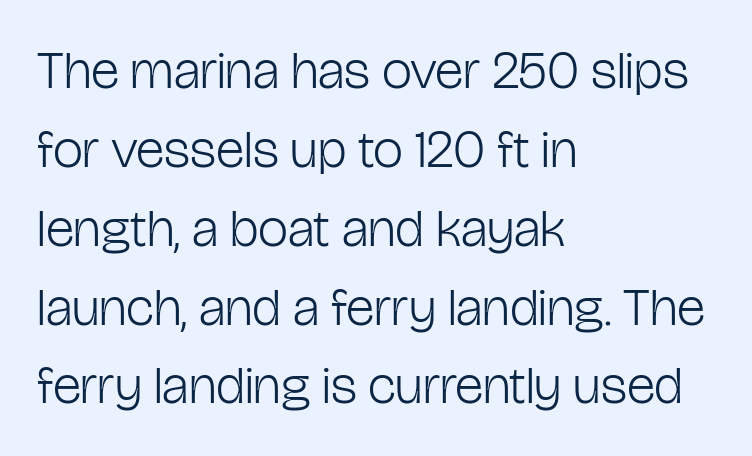
The image shows 54 px light, condensed sans-serif type, upright; set left-aligned, normal line spacing (1.46x), normal letter spacing, not underlined; low stroke contrast and a medium x-height.
